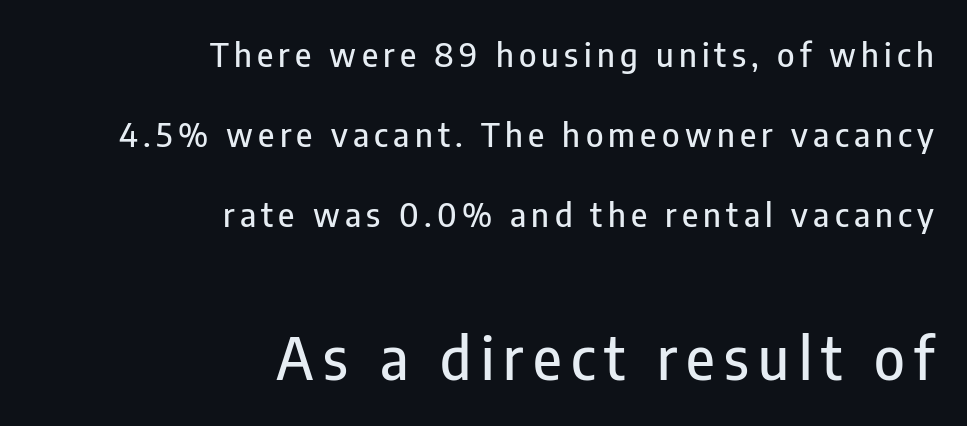
{"serif": "no", "italic": "no", "width": "condensed", "stroke_contrast": "low", "x_height": "medium", "monospaced": "no", "underline": "no", "align": "right", "line_spacing": "loose", "line_spacing_ratio": 2.43, "larger_block": "second", "size_ratio": 1.76, "glyph_px": 58}
